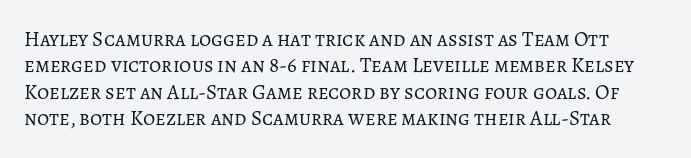
{"italic": "no", "bold": "no", "underline": "no", "line_spacing": "normal", "line_spacing_ratio": 1.26, "letter_spacing": "normal", "letter_spacing_em": 0.0, "glyph_px": 21}
